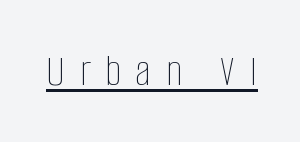
{"italic": "no", "bold": "no", "weight": "thin", "width": "condensed", "stroke_contrast": "low", "x_height": "large", "monospaced": "no", "underline": "yes", "letter_spacing": "wide", "letter_spacing_em": 0.31, "glyph_px": 46}
